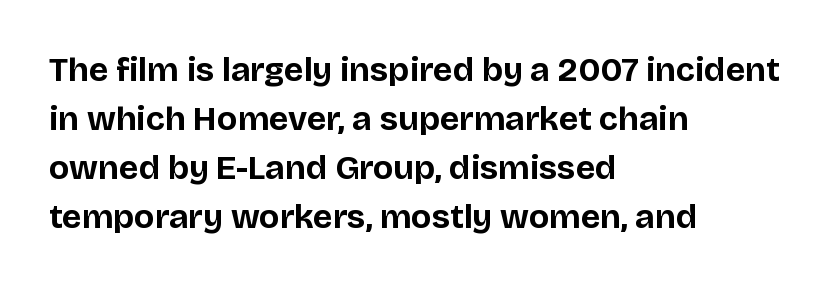
Characters remain perfectly vertical along every line. These lines keep a tight, regular rhythm from letter to letter. Character widths vary here, with narrow letters taking less room than wide ones. Where is the straight margin? On the left.
